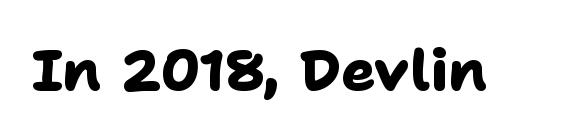
{"serif": "no", "bold": "yes", "weight": "heavy", "width": "normal", "stroke_contrast": "low", "x_height": "medium", "monospaced": "no", "underline": "no", "letter_spacing": "normal", "letter_spacing_em": 0.0, "glyph_px": 57}
